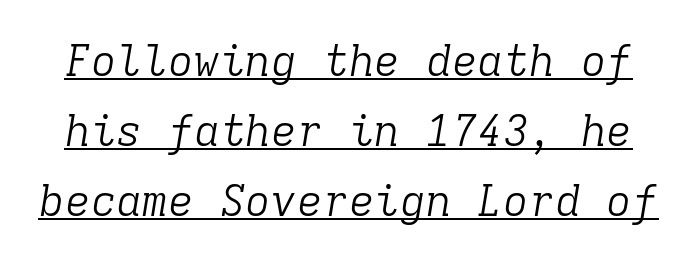
Q: Is the text bold? A: No.
Q: Is the text italic (slanted)? A: Yes, it leans right by about 9 degrees.
Q: Is the typeface a serif or a sans-serif typeface? A: Serif.
Q: Is the text underlined? A: Yes.
Q: Is the spacing between letters normal or unusually wide? A: Normal.
Q: Is the spacing between lines tight, normal or loose? A: Normal.
Q: Width (condensed, normal, or wide)? A: Normal.
Q: Stroke contrast? A: Low.
Q: x-height? A: Medium.
Q: Monospaced? A: Yes.
